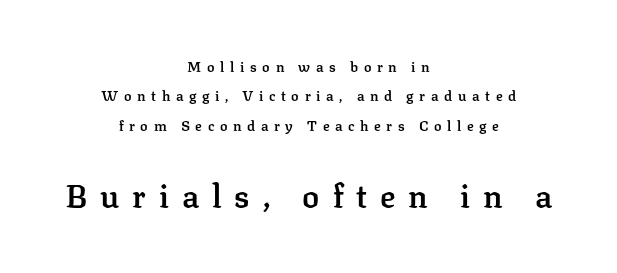
Q: Is the text bold? A: Semi-bold.
Q: Is the text italic (slanted)? A: No, it is upright.
Q: Is the typeface a serif or a sans-serif typeface? A: Serif.
Q: Is the text underlined? A: No.
Q: How is the paragraph aligned? A: Centered.
Q: Is the spacing between letters normal or unusually wide? A: Unusually wide.
Q: Is the spacing between lines tight, normal or loose? A: Loose.
Q: Which block of text is set in a larger size, the first (top) or the second (bottom)? A: The second (bottom) one.
Q: Width (condensed, normal, or wide)? A: Normal.
Q: Stroke contrast? A: Low.
Q: x-height? A: Medium.
Q: Monospaced? A: No.
